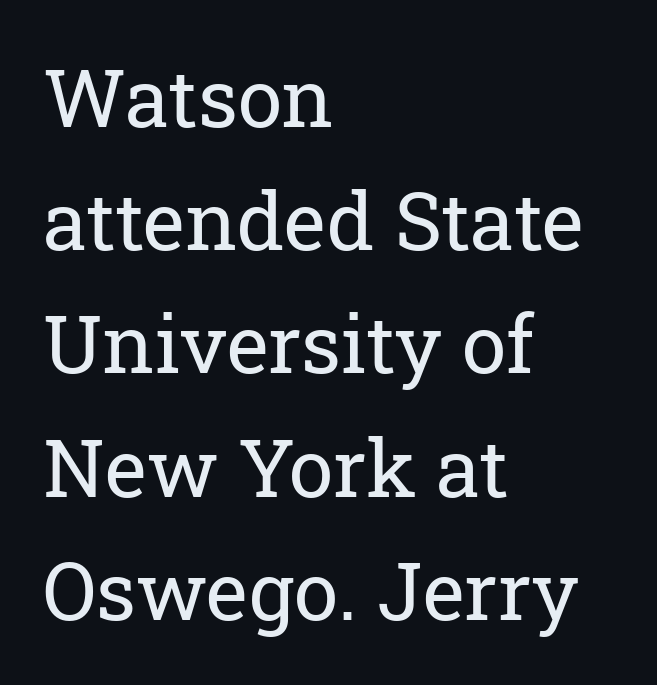
Q: Is the text bold? A: No.
Q: Is the text italic (slanted)? A: No, it is upright.
Q: Is the typeface a serif or a sans-serif typeface? A: Serif.
Q: Is the text underlined? A: No.
Q: How is the paragraph aligned? A: Left-aligned.
Q: Is the spacing between letters normal or unusually wide? A: Normal.
Q: Is the spacing between lines tight, normal or loose? A: Normal.
Q: Width (condensed, normal, or wide)? A: Normal.
Q: Stroke contrast? A: Low.
Q: x-height? A: Medium.
Q: Monospaced? A: No.
